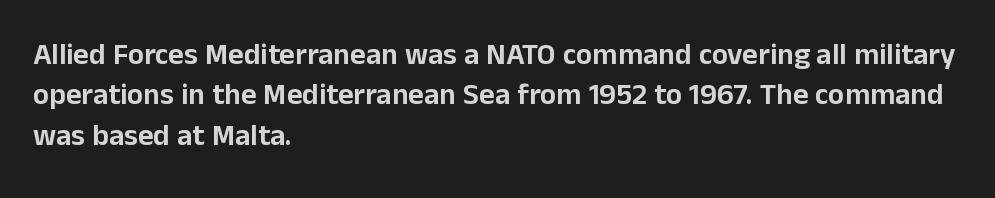
The image shows 30 px sans-serif type, upright; set left-aligned, normal line spacing (1.35x), normal letter spacing, not underlined; low stroke contrast and a medium x-height.
